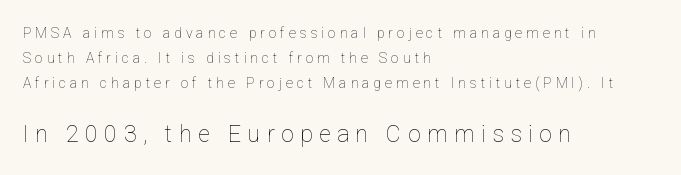
Q: Is the text bold? A: No.
Q: Is the text italic (slanted)? A: No, it is upright.
Q: Is the text underlined? A: No.
Q: How is the paragraph aligned? A: Left-aligned.
Q: Is the spacing between letters normal or unusually wide? A: Unusually wide.
Q: Which block of text is set in a larger size, the first (top) or the second (bottom)? A: The second (bottom) one.
